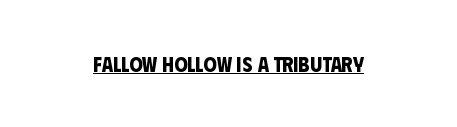
The image shows 21 px bold type; set normal letter spacing, underlined.
